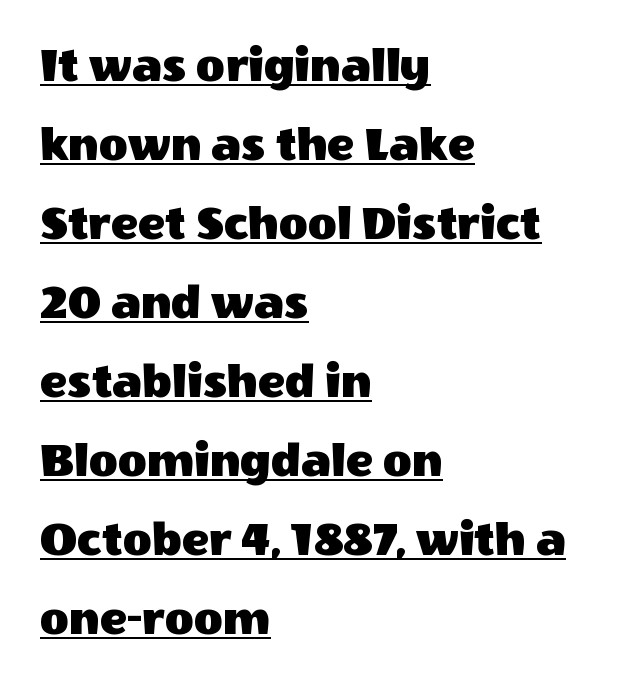
The image shows 50 px sans-serif type, upright; set left-aligned, normal line spacing (1.58x), normal letter spacing, underlined; a large x-height.
